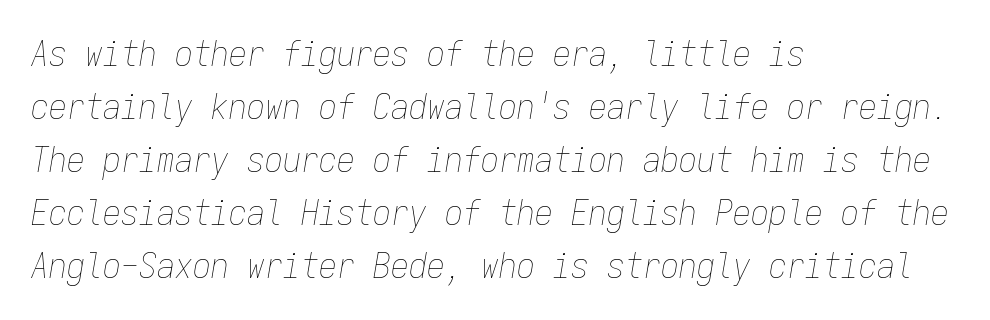
Q: Is the text bold? A: No.
Q: Is the text italic (slanted)? A: Yes, it leans right by about 9 degrees.
Q: Is the text underlined? A: No.
Q: How is the paragraph aligned? A: Left-aligned.
Q: Is the spacing between letters normal or unusually wide? A: Normal.
Q: Is the spacing between lines tight, normal or loose? A: Normal.
Q: Width (condensed, normal, or wide)? A: Condensed.
Q: Stroke contrast? A: Low.
Q: x-height? A: Medium.
Q: Monospaced? A: Yes.
